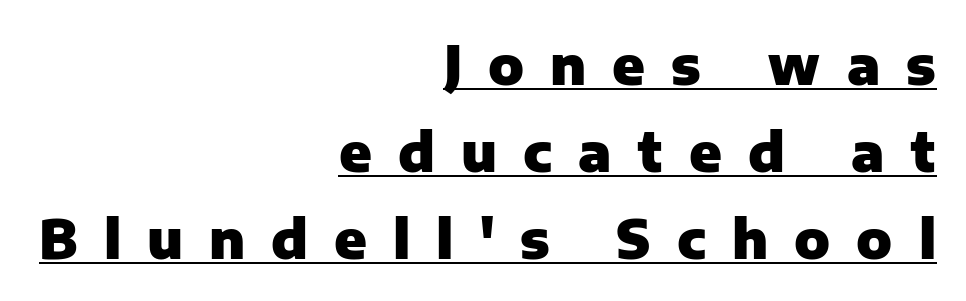
Q: Is the text bold? A: Yes.
Q: Is the text italic (slanted)? A: No, it is upright.
Q: Is the typeface a serif or a sans-serif typeface? A: Sans-serif.
Q: Is the text underlined? A: Yes.
Q: How is the paragraph aligned? A: Right-aligned.
Q: Is the spacing between letters normal or unusually wide? A: Unusually wide.
Q: Is the spacing between lines tight, normal or loose? A: Normal.
Q: Width (condensed, normal, or wide)? A: Normal.
Q: Stroke contrast? A: Low.
Q: x-height? A: Medium.
Q: Monospaced? A: No.
